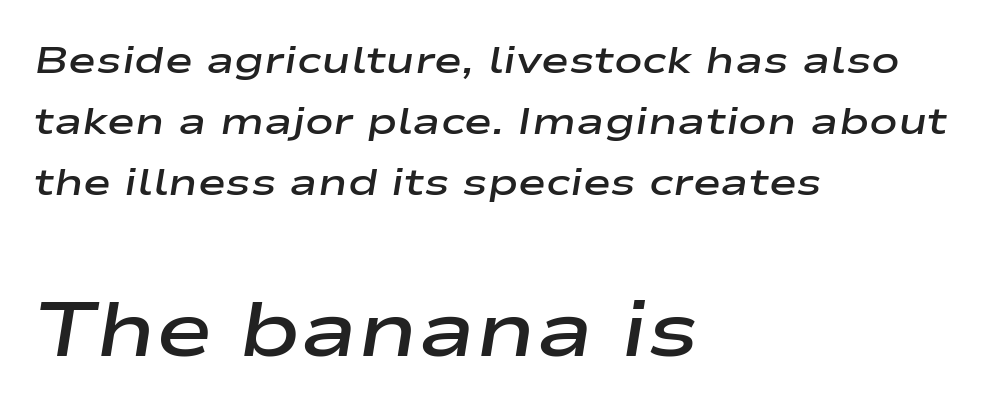
{"italic": "yes", "lean": "right", "slant_degrees": 9, "bold": "semi", "weight": "semibold", "width": "wide", "stroke_contrast": "low", "x_height": "medium", "monospaced": "no", "underline": "no", "align": "left", "line_spacing": "normal", "line_spacing_ratio": 1.6, "letter_spacing": "normal", "letter_spacing_em": 0.0, "larger_block": "second", "size_ratio": 2.03, "glyph_px": 77}
